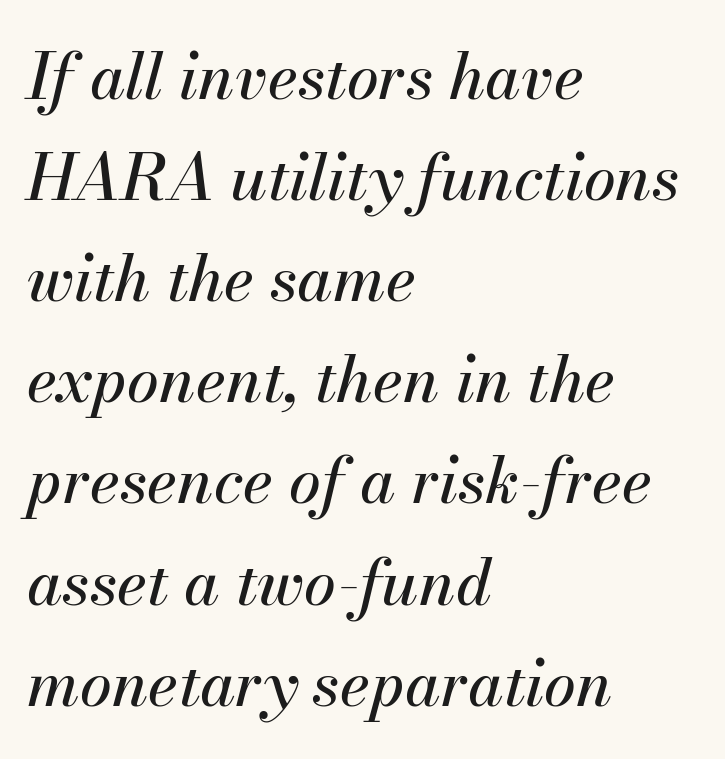
Nobody touched the tracking dial on this one. Spacing verdict: proportional, widths tailored to each character. In terms of leading, this rendering sits right in the middle. The whole block is typeset with a tilt. The foot of each line stays bare and open. The passage is arranged the way most books set body copy — flush left.
